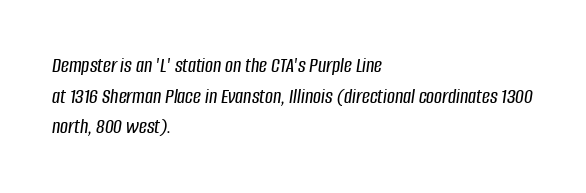
Slant detected: the letters are inclined. Honestly, there is no underline to notice here at all. In terms of letterspacing, this is plain default setting. One glance says typical: line gaps are just what's usual. Teacher's note: observe the even left margin — that is flush-left alignment.
